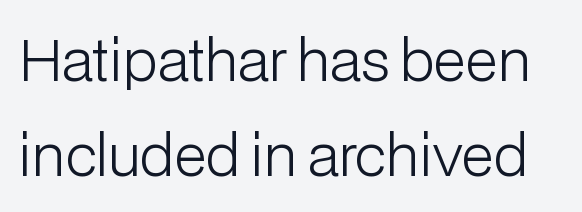
The image shows 56 px light sans-serif type, upright; set normal line spacing (1.69x), normal letter spacing, not underlined; low stroke contrast and a medium x-height.
